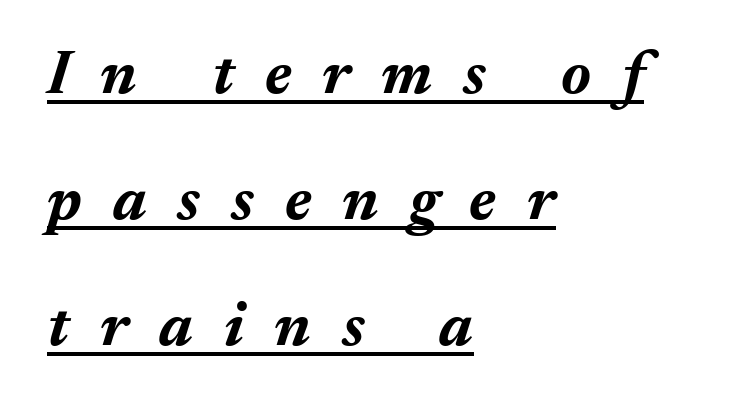
The designer dialed line spacing up above the default. This sample uses expanded letter spacing, leaving extra air between glyphs. The rendering uses the underline text-decoration. In terms of posture, this sample is oblique.
